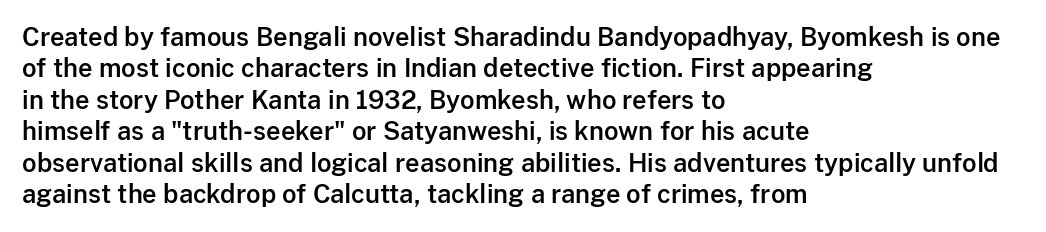
The space directly below the letters is spotless. Whoever set this chose a conventional vertical rhythm. The typesetter chose a ragged-right arrangement here. Posture: straight, roman, zero tilt. Standard letterfit; no display-style spreading of the glyphs.
